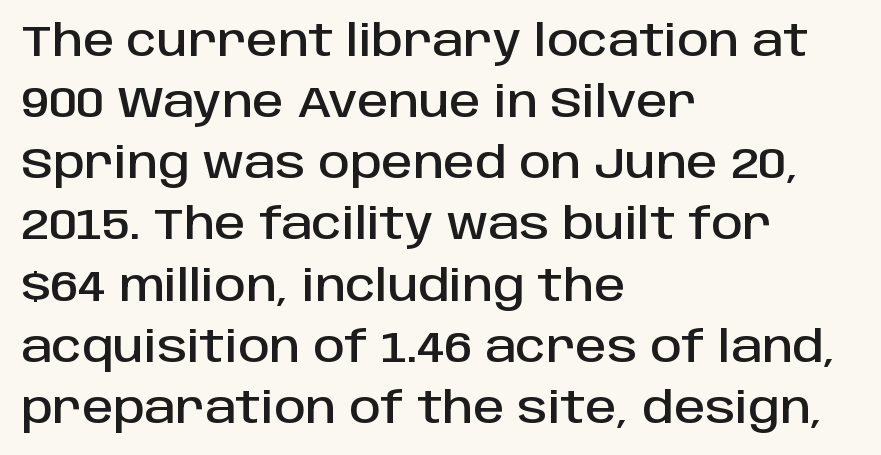
The image shows 44 px sans-serif type, upright; set left-aligned, normal line spacing (1.39x), normal letter spacing, not underlined; low stroke contrast and a large x-height.
